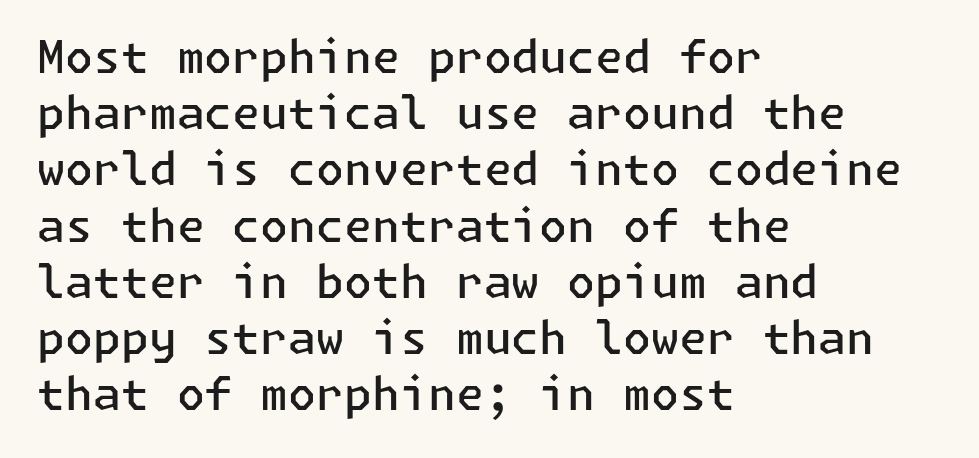
{"serif": "no", "italic": "no", "bold": "semi", "weight": "semibold", "width": "normal", "stroke_contrast": "low", "x_height": "medium", "underline": "no", "align": "left", "line_spacing": "normal", "line_spacing_ratio": 1.25, "letter_spacing": "normal", "letter_spacing_em": 0.0, "glyph_px": 45}
